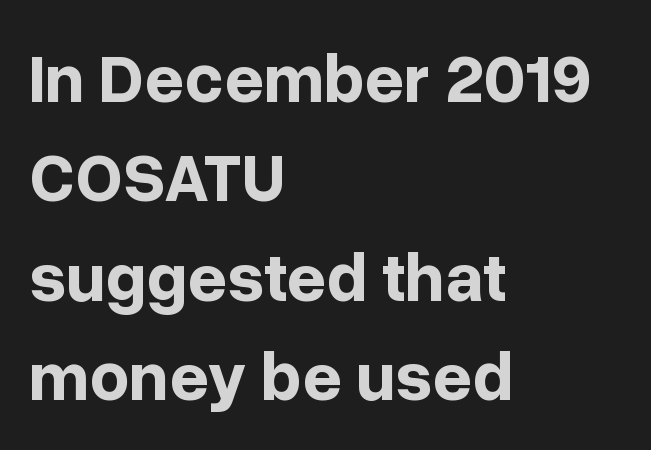
The image shows 69 px bold sans-serif type, upright; set left-aligned, normal line spacing (1.44x), normal letter spacing, not underlined; low stroke contrast and a medium x-height.
